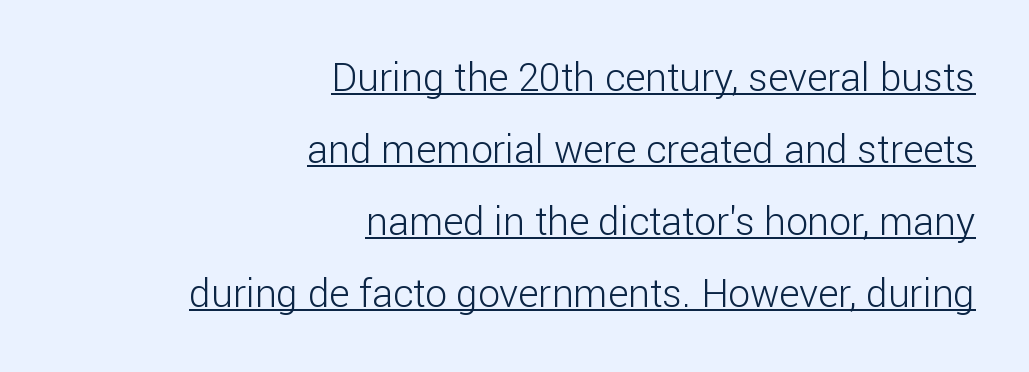
{"serif": "no", "italic": "no", "bold": "no", "weight": "light", "width": "normal", "stroke_contrast": "low", "x_height": "medium", "monospaced": "no", "underline": "yes", "align": "right", "line_spacing_ratio": 1.85, "letter_spacing": "normal", "letter_spacing_em": 0.0, "glyph_px": 39}
